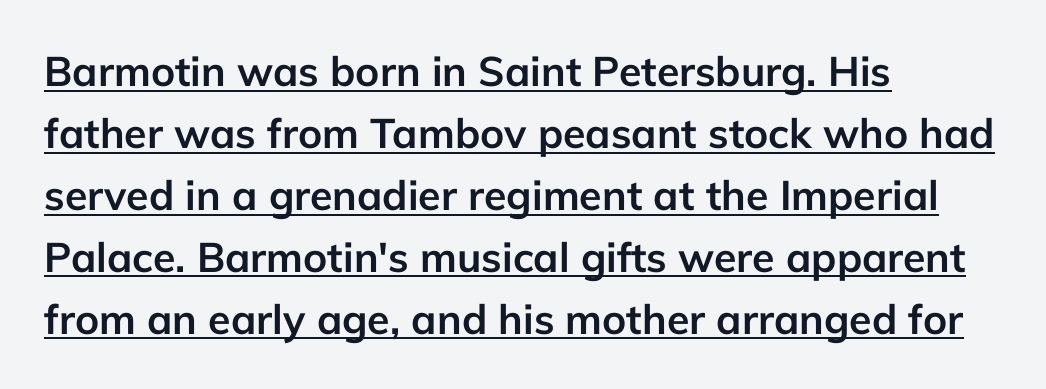
Q: Is the text bold? A: Yes.
Q: Is the text italic (slanted)? A: No, it is upright.
Q: Is the typeface a serif or a sans-serif typeface? A: Sans-serif.
Q: Is the text underlined? A: Yes.
Q: How is the paragraph aligned? A: Left-aligned.
Q: Is the spacing between letters normal or unusually wide? A: Normal.
Q: Is the spacing between lines tight, normal or loose? A: Normal.
Q: Width (condensed, normal, or wide)? A: Normal.
Q: Stroke contrast? A: Low.
Q: x-height? A: Medium.
Q: Monospaced? A: No.
